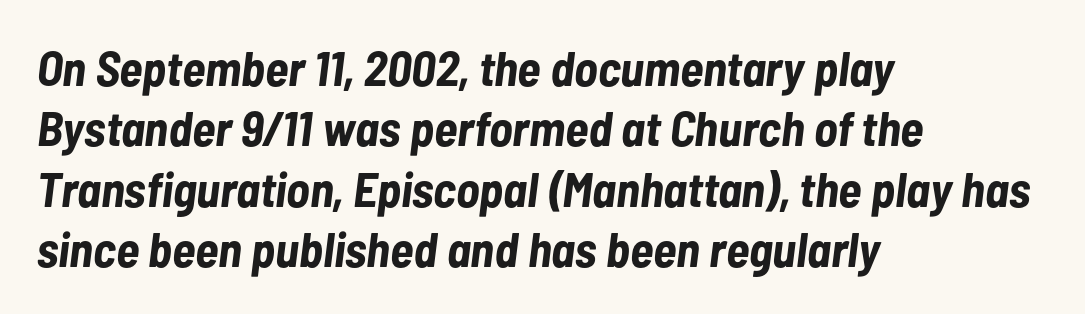
{"italic": "yes", "lean": "right", "slant_degrees": 7, "bold": "yes", "weight": "bold", "width": "condensed", "stroke_contrast": "low", "x_height": "medium", "monospaced": "no", "underline": "no", "align": "left", "line_spacing_ratio": 1.23, "letter_spacing": "normal", "letter_spacing_em": 0.0, "glyph_px": 49}
